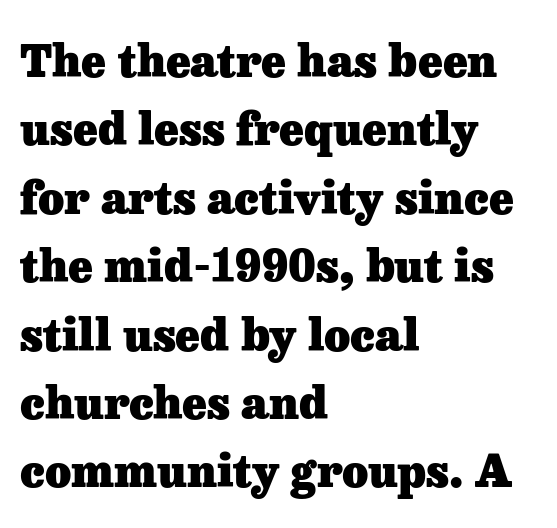
Q: Is the text bold? A: Yes.
Q: Is the text italic (slanted)? A: No, it is upright.
Q: Is the typeface a serif or a sans-serif typeface? A: Serif.
Q: Is the text underlined? A: No.
Q: How is the paragraph aligned? A: Left-aligned.
Q: Is the spacing between letters normal or unusually wide? A: Normal.
Q: Is the spacing between lines tight, normal or loose? A: Normal.
Q: Width (condensed, normal, or wide)? A: Normal.
Q: Stroke contrast? A: Low.
Q: x-height? A: Medium.
Q: Monospaced? A: No.
